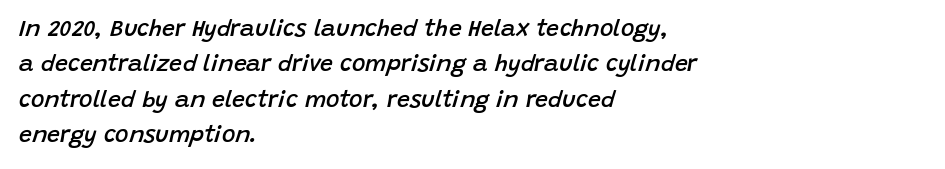
Q: Is the text bold? A: Semi-bold.
Q: Is the text italic (slanted)? A: Yes, it leans right by about 15 degrees.
Q: Is the text underlined? A: No.
Q: How is the paragraph aligned? A: Left-aligned.
Q: Is the spacing between letters normal or unusually wide? A: Normal.
Q: Is the spacing between lines tight, normal or loose? A: Normal.
